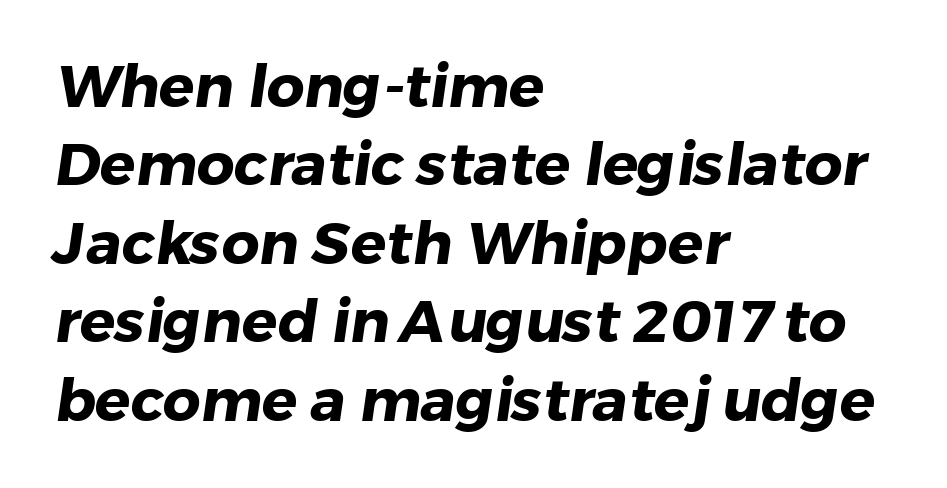
Examine the stroke ends and you'll find no serifs. Clear beneath every line of the passage. The strokes are fattened all the way to bold. Short and long lines alike share a common starting point at left. Observe the ordinary spacing: letters are neighbours, not strangers.
